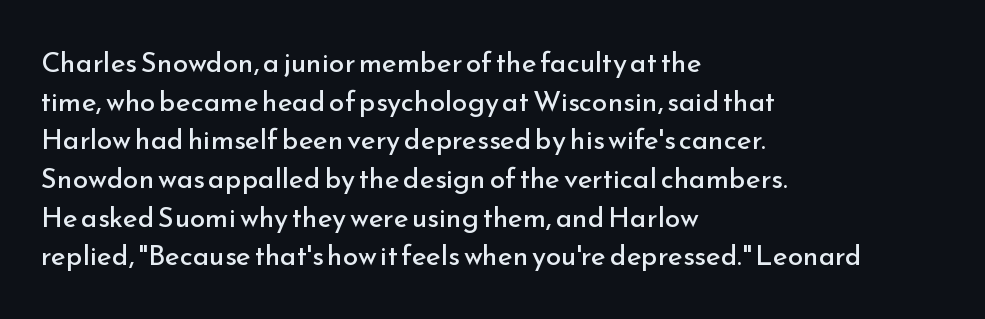
Serifs: no, the terminals of the letterforms are clean. Horizontal bands of white between lines are of average thickness. Spacing verdict: proportional, widths tailored to each character. Descender tails drop into unmarked territory.
